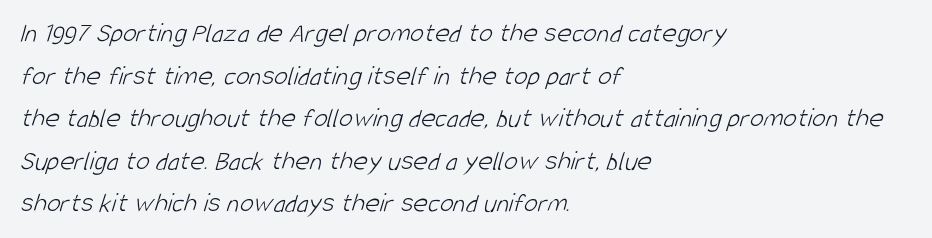
The image shows 28 px light, condensed sans-serif type; set left-aligned, normal line spacing (1.52x), normal letter spacing, not underlined; low stroke contrast and a large x-height.
